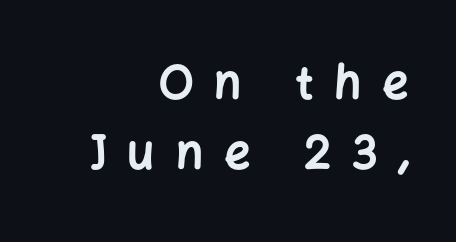
{"serif": "no", "italic": "no", "bold": "yes", "weight": "bold", "width": "normal", "stroke_contrast": "low", "x_height": "medium", "monospaced": "no", "underline": "no", "align": "right", "line_spacing": "normal", "line_spacing_ratio": 1.53, "letter_spacing": "wide", "letter_spacing_em": 0.46, "glyph_px": 46}
